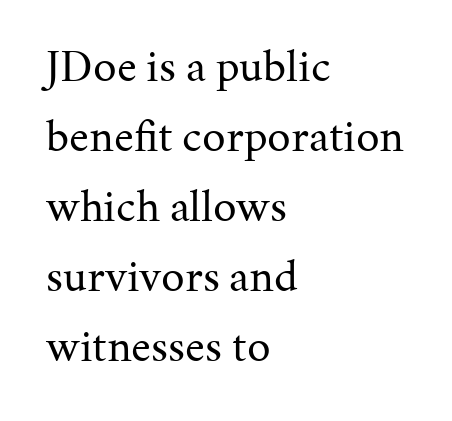
This block has exactly the height ordinary leading produces. No letter is thick-stroked: the sample isn't bold. Standard letterfit; no display-style spreading of the glyphs. Caption: multi-line text, flush left, ragged right. This is roman type, the default non-slanted kind.
